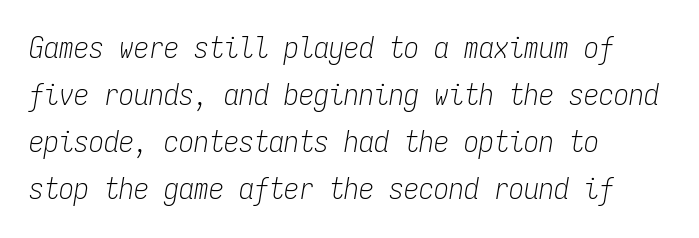
Q: Is the text bold? A: No.
Q: Is the text italic (slanted)? A: Yes, it leans right by about 9 degrees.
Q: Is the text underlined? A: No.
Q: How is the paragraph aligned? A: Left-aligned.
Q: Is the spacing between letters normal or unusually wide? A: Normal.
Q: Is the spacing between lines tight, normal or loose? A: Normal.
Q: Width (condensed, normal, or wide)? A: Condensed.
Q: Stroke contrast? A: Low.
Q: x-height? A: Medium.
Q: Monospaced? A: Yes.
